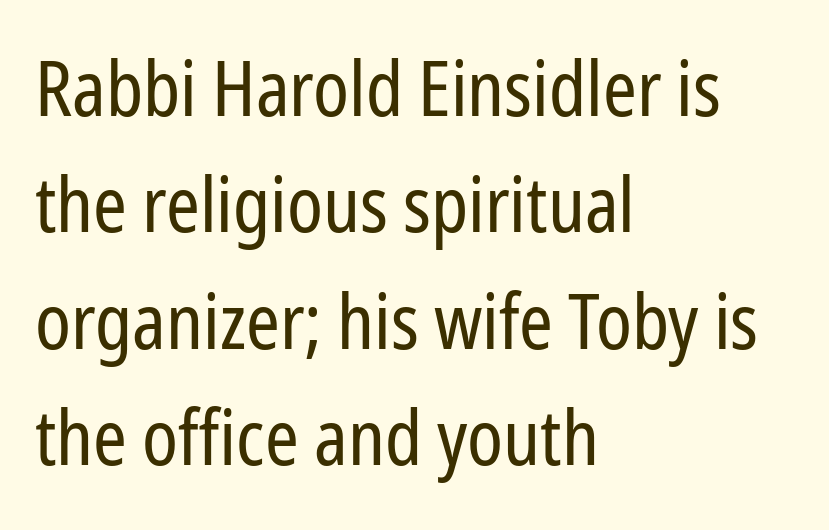
Q: Is the text bold? A: No.
Q: Is the text italic (slanted)? A: No, it is upright.
Q: Is the typeface a serif or a sans-serif typeface? A: Sans-serif.
Q: Is the text underlined? A: No.
Q: How is the paragraph aligned? A: Left-aligned.
Q: Is the spacing between letters normal or unusually wide? A: Normal.
Q: Is the spacing between lines tight, normal or loose? A: Normal.
Q: Width (condensed, normal, or wide)? A: Condensed.
Q: Stroke contrast? A: Low.
Q: x-height? A: Medium.
Q: Monospaced? A: No.
